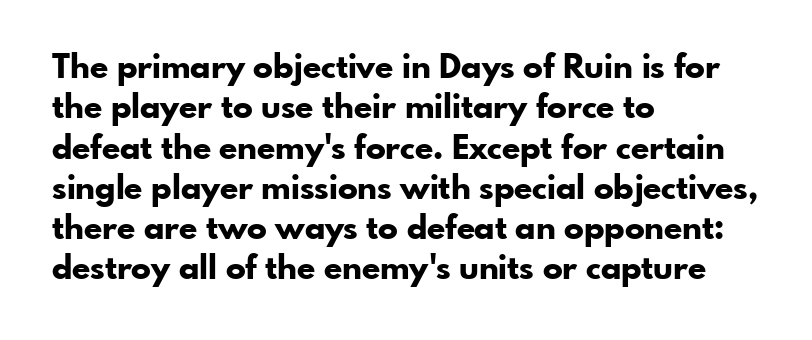
{"serif": "no", "italic": "no", "bold": "yes", "weight": "bold", "width": "normal", "stroke_contrast": "low", "x_height": "small", "monospaced": "no", "underline": "no", "align": "left", "line_spacing_ratio": 1.22, "letter_spacing": "normal", "letter_spacing_em": 0.0, "glyph_px": 33}
